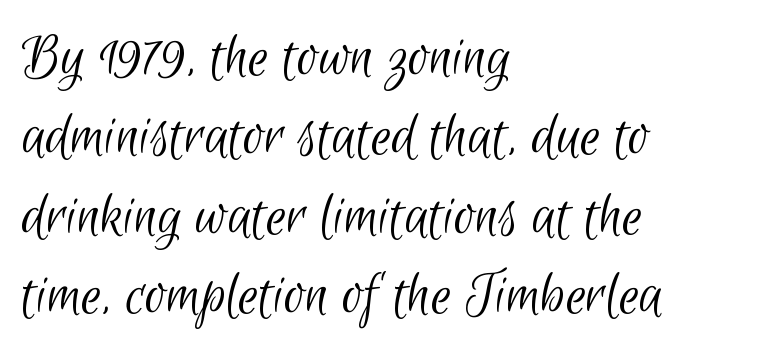
The letters sit at their default tracking, neither squeezed nor spread. The setting favours the left margin, as ordinary paragraphs usually do. Observe the absence of serifs on each vertical stroke in this sample. The zone under the glyphs is completely vacant.
